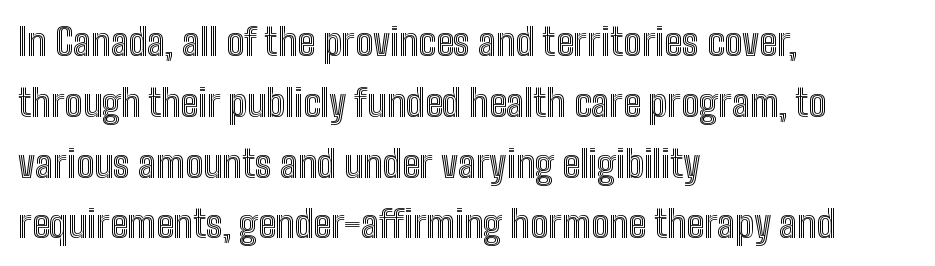
The image shows 38 px condensed type, upright; set left-aligned, normal line spacing (1.6x), normal letter spacing, not underlined; a medium x-height.
